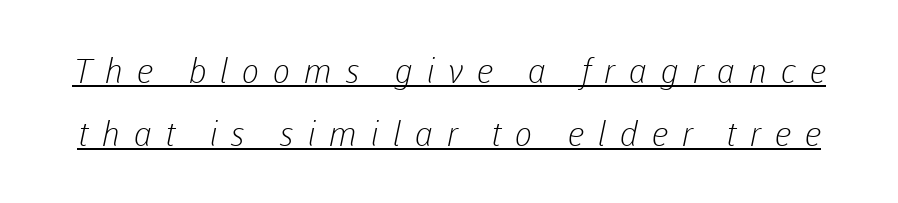
The image shows 34 px light sans-serif type; set line spacing 1.85x, unusually wide letter spacing (+0.39 em), underlined; low stroke contrast and a medium x-height.
